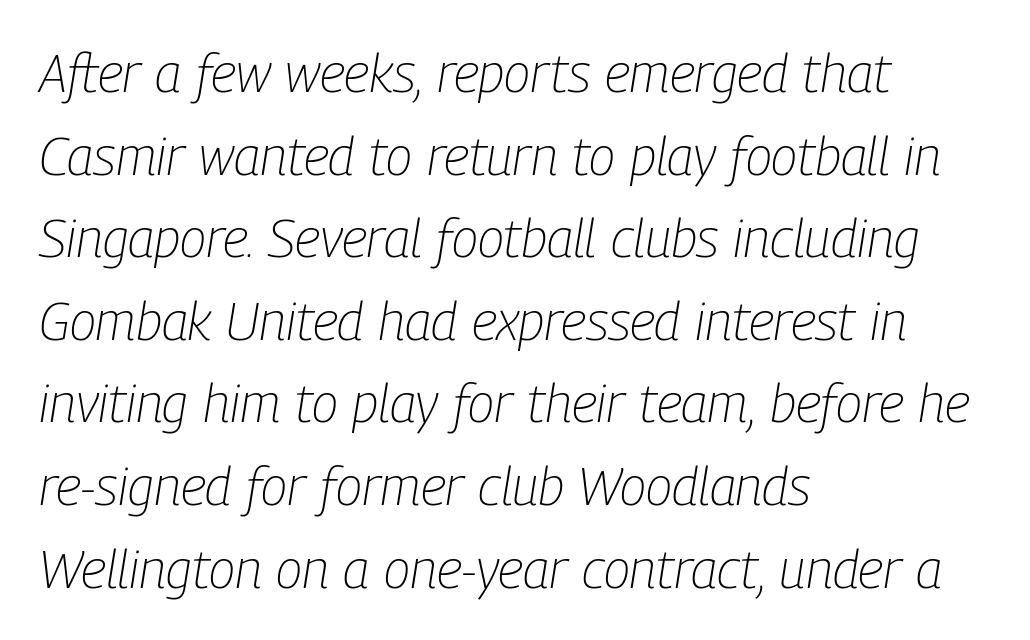
A normal amount of white space separates one row of letters from the next. The baseline area is clear. Where is the straight margin? On the left. Every character sits at an angle, as italics do.
